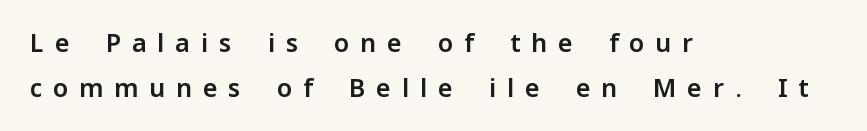
{"italic": "no", "underline": "no", "align": "left", "line_spacing_ratio": 1.82, "letter_spacing": "wide", "letter_spacing_em": 0.43, "glyph_px": 25}
